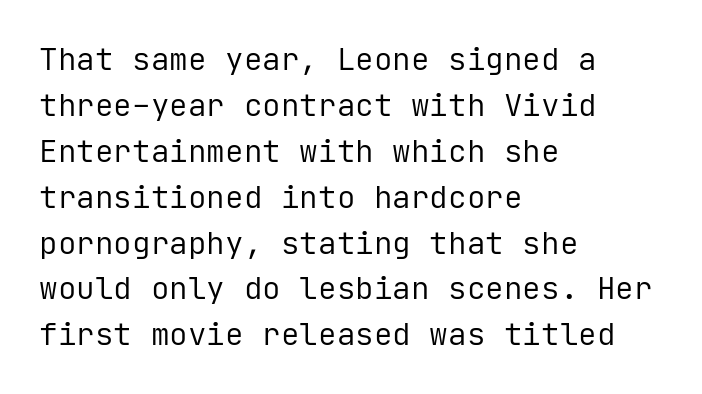
The image shows 31 px regular-weight sans-serif type, upright, monospaced; set left-aligned, normal line spacing (1.48x), normal letter spacing, not underlined; low stroke contrast and a medium x-height.
